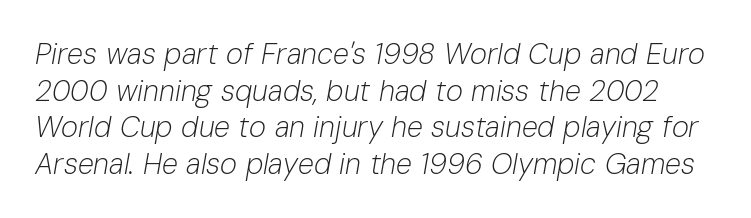
The image shows 29 px light type, italic (leaning right); set normal line spacing (1.26x), normal letter spacing, not underlined; low stroke contrast and a medium x-height.
